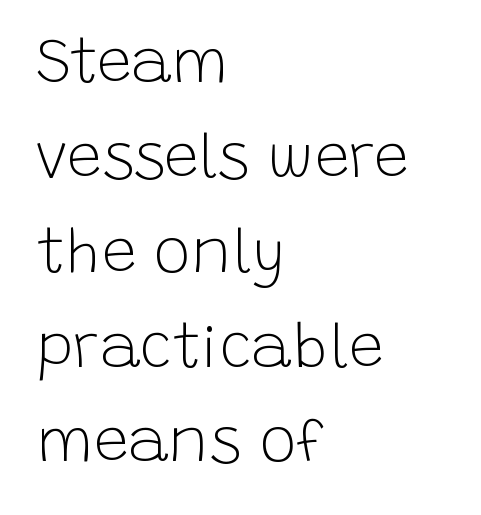
Q: Is the text bold? A: No.
Q: Is the text italic (slanted)? A: No, it is upright.
Q: Is the typeface a serif or a sans-serif typeface? A: Sans-serif.
Q: Is the text underlined? A: No.
Q: How is the paragraph aligned? A: Left-aligned.
Q: Is the spacing between letters normal or unusually wide? A: Normal.
Q: Is the spacing between lines tight, normal or loose? A: Normal.
Q: Width (condensed, normal, or wide)? A: Normal.
Q: Stroke contrast? A: Low.
Q: x-height? A: Large.
Q: Monospaced? A: No.
